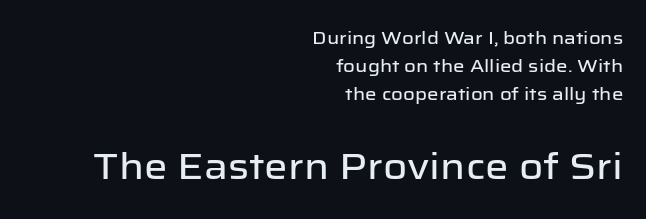
Caption: multi-line text, flush right, ragged left. A typesetter would call this proportional, since set widths differ per character. The following chunk of copy outweighs the initial chunk in type size. The rendering uses a moderate line-height, typical for paragraphs.
